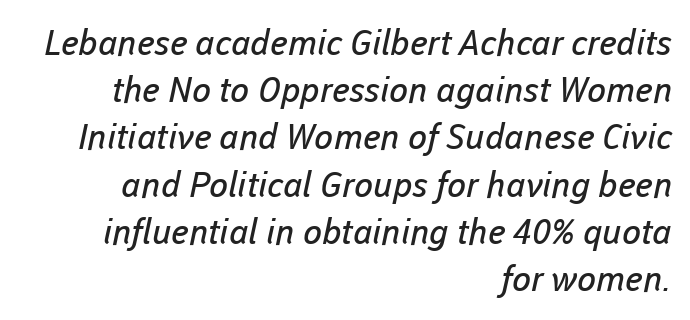
The image shows 35 px regular-weight sans-serif type; set right-aligned, normal line spacing (1.35x), normal letter spacing, not underlined; low stroke contrast and a medium x-height.
